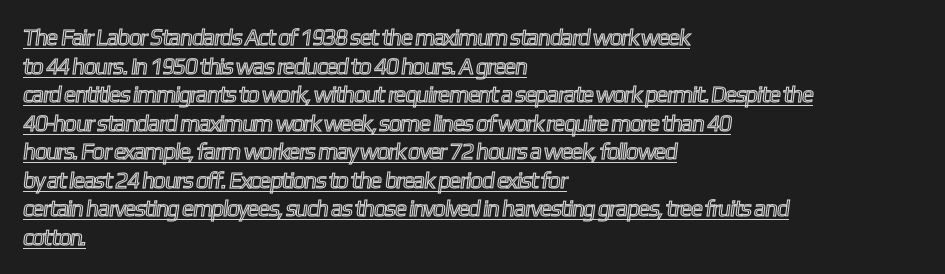
A typesetter would call this zero additional tracking. Compared with a centered layout, this one pins lines to the left instead. Notice how a bar underscores the lettering throughout.
